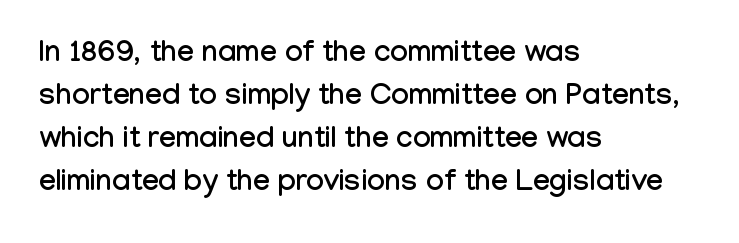
The image shows 30 px condensed sans-serif type, upright; set left-aligned, normal line spacing (1.43x), normal letter spacing, not underlined; low stroke contrast and a medium x-height.
